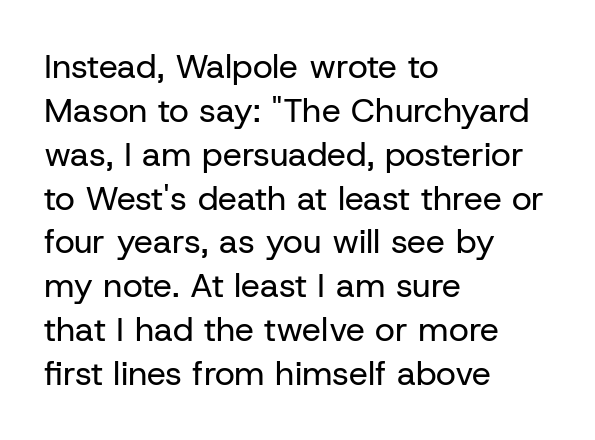
The image shows 34 px regular-weight sans-serif type, upright; set left-aligned, normal line spacing (1.29x), normal letter spacing, not underlined; low stroke contrast and a medium x-height.
